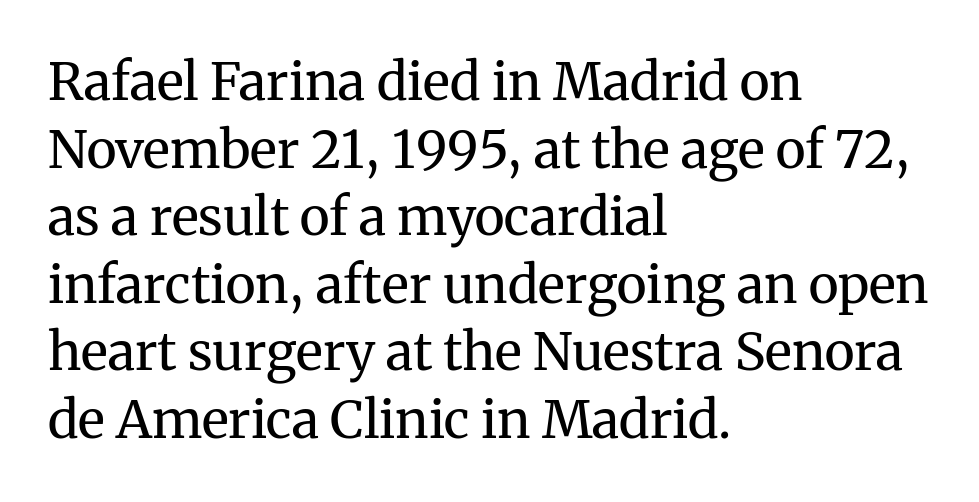
The rendering uses natural spacing where letterforms have individual widths. Heaviness? Minimal to ordinary, like unemphasized prose. Alignment: flush left. Tracking value appears to be zero — textbook default spacing. The rows are spaced the way most documents space them.
